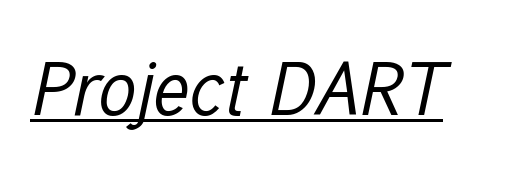
Counters stay open thanks to moderate or lighter strokes. Note the varied advance widths — an 'i' is clearly narrower than an 'm'. These lines were composed using italics. There is no visible air inserted between adjacent glyphs.
